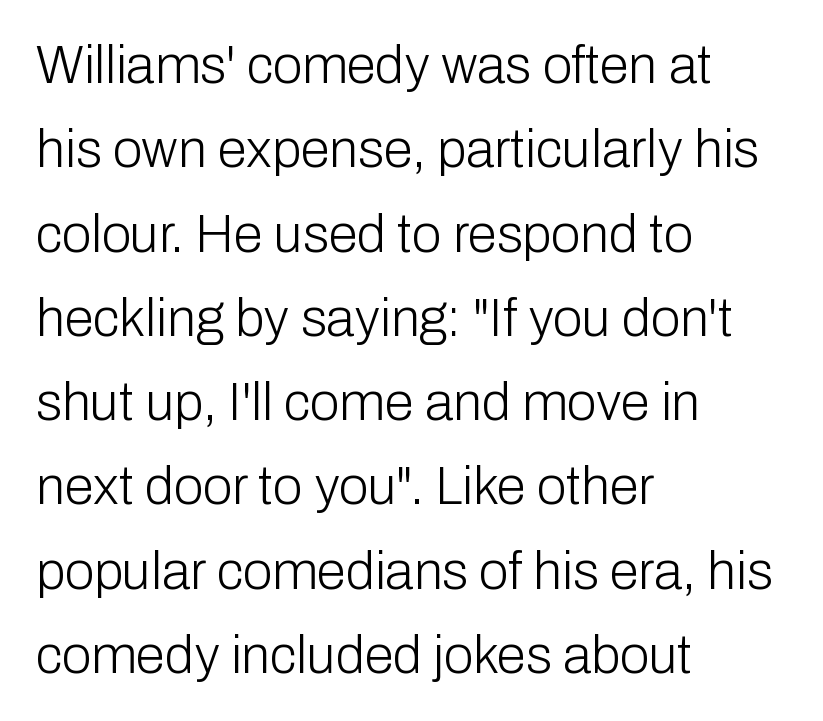
Do the characters align in a grid? No, the font is proportional. Which margin do the lines hug? The left one — the right edge is uneven. Heft: none added — not bold. Leading: standard. Posture: straight, roman, zero tilt. Font category for this specimen: sans-serif.
